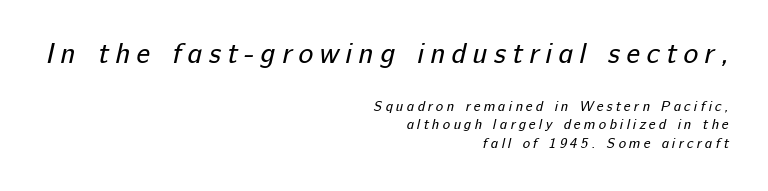
Q: Is the text bold? A: No.
Q: Is the typeface a serif or a sans-serif typeface? A: Sans-serif.
Q: Is the text underlined? A: No.
Q: How is the paragraph aligned? A: Right-aligned.
Q: Is the spacing between letters normal or unusually wide? A: Unusually wide.
Q: Is the spacing between lines tight, normal or loose? A: Normal.
Q: Which block of text is set in a larger size, the first (top) or the second (bottom)? A: The first (top) one.
Q: Width (condensed, normal, or wide)? A: Normal.
Q: Stroke contrast? A: Low.
Q: x-height? A: Medium.
Q: Monospaced? A: No.
